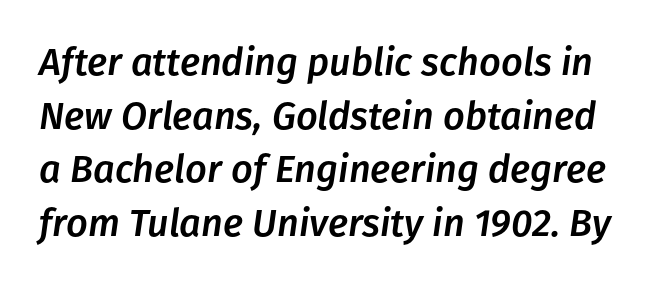
Q: Is the text italic (slanted)? A: Yes, it leans right by about 8 degrees.
Q: Is the text underlined? A: No.
Q: Is the spacing between letters normal or unusually wide? A: Normal.
Q: Is the spacing between lines tight, normal or loose? A: Normal.
Q: Width (condensed, normal, or wide)? A: Normal.
Q: Stroke contrast? A: Low.
Q: x-height? A: Medium.
Q: Monospaced? A: No.
